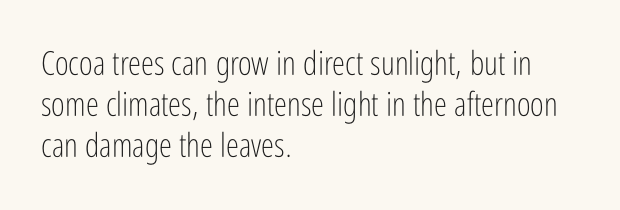
No chunkiness to these letters — they're not bold. These lines keep a tight, regular rhythm from letter to letter. The passage shown is not underscored anywhere. Every stem runs plumb, perpendicular to the baseline.
